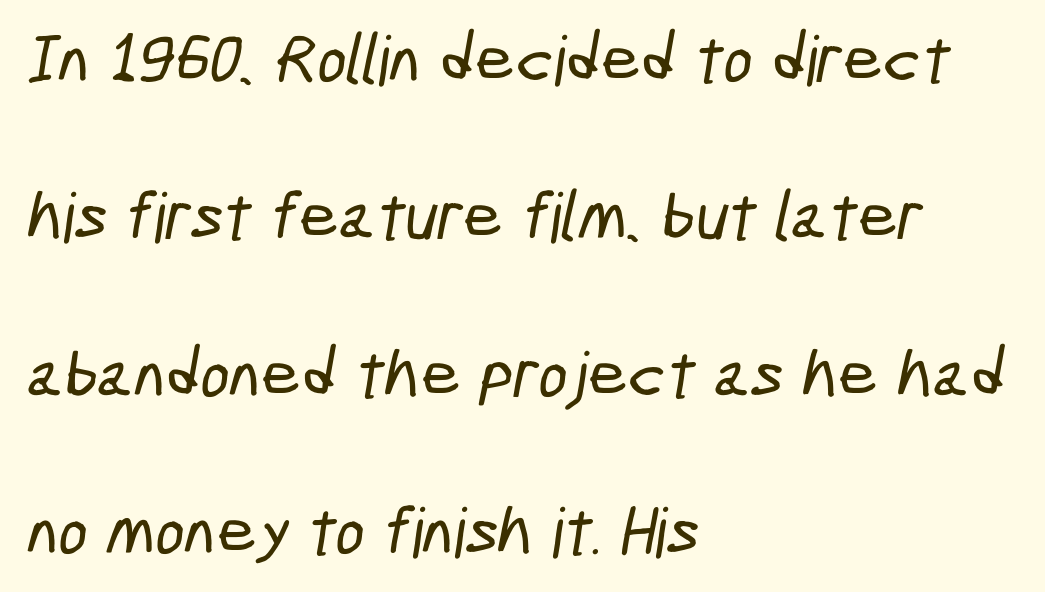
Q: Is the typeface a serif or a sans-serif typeface? A: Sans-serif.
Q: Is the text underlined? A: No.
Q: How is the paragraph aligned? A: Left-aligned.
Q: Is the spacing between letters normal or unusually wide? A: Normal.
Q: Is the spacing between lines tight, normal or loose? A: Loose.
Q: Width (condensed, normal, or wide)? A: Condensed.
Q: Stroke contrast? A: Low.
Q: x-height? A: Medium.
Q: Monospaced? A: No.
